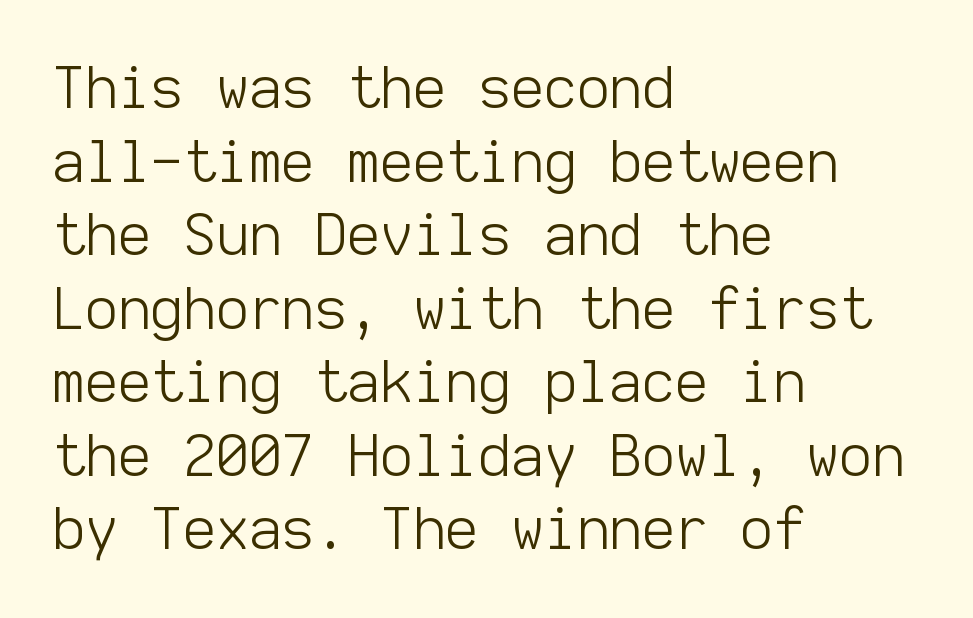
Q: Is the text bold? A: No.
Q: Is the text italic (slanted)? A: No, it is upright.
Q: Is the typeface a serif or a sans-serif typeface? A: Sans-serif.
Q: Is the text underlined? A: No.
Q: How is the paragraph aligned? A: Left-aligned.
Q: Is the spacing between letters normal or unusually wide? A: Normal.
Q: Is the spacing between lines tight, normal or loose? A: Normal.
Q: Width (condensed, normal, or wide)? A: Normal.
Q: Stroke contrast? A: Low.
Q: x-height? A: Medium.
Q: Monospaced? A: Yes.
